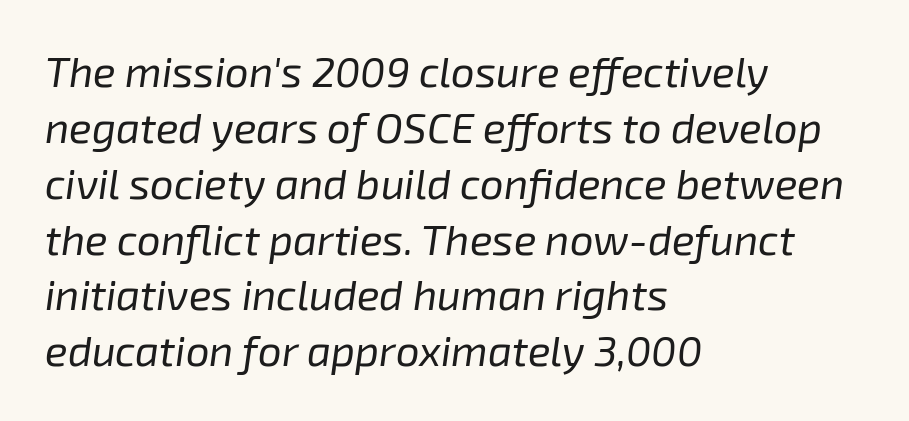
Q: Is the text bold? A: No.
Q: Is the text italic (slanted)? A: Yes, it leans right by about 8 degrees.
Q: Is the text underlined? A: No.
Q: How is the paragraph aligned? A: Left-aligned.
Q: Is the spacing between letters normal or unusually wide? A: Normal.
Q: Is the spacing between lines tight, normal or loose? A: Normal.
Q: Width (condensed, normal, or wide)? A: Normal.
Q: Stroke contrast? A: Low.
Q: x-height? A: Medium.
Q: Monospaced? A: No.
